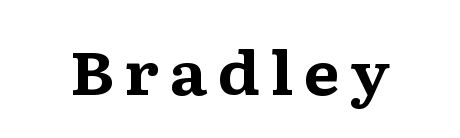
The lettering holds an erect, upright posture throughout. I'd call this a serif setting — the letters wear small feet. The space beneath each line is pristine and unruled. Note the varied advance widths — an 'i' is clearly narrower than an 'm'.
